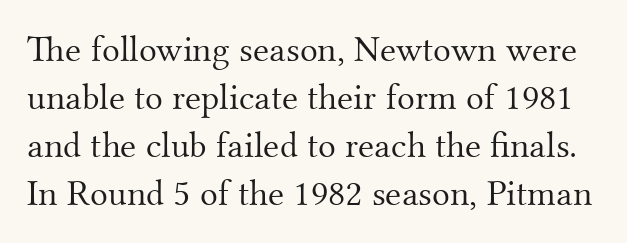
{"serif": "yes", "italic": "no", "bold": "no", "weight": "light", "width": "normal", "stroke_contrast": "medium", "x_height": "small", "monospaced": "no", "underline": "no", "line_spacing": "normal", "line_spacing_ratio": 1.3, "letter_spacing": "normal", "letter_spacing_em": 0.0, "glyph_px": 37}
